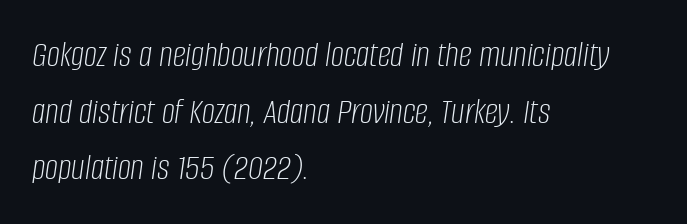
The face used here is proportionally spaced, like ordinary book or web type. Reading down the column, the eye jumps a familiar distance to each next line. The whole block is typeset with a tilt. No extra ink here — the face is not bold. Layout note: lines flush left.
